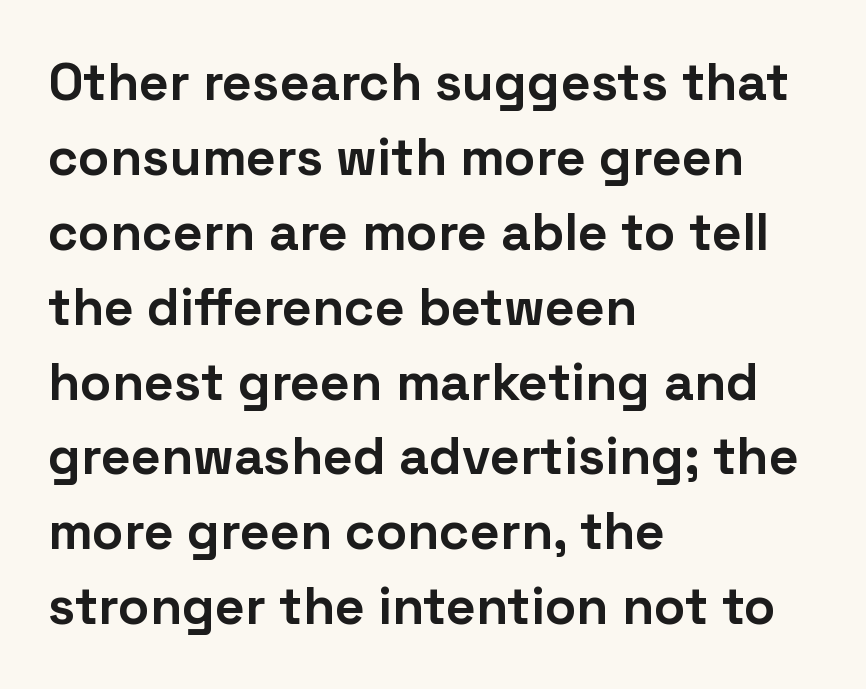
The image shows 52 px bold sans-serif type, upright; set left-aligned, normal line spacing (1.44x), normal letter spacing, not underlined; low stroke contrast and a medium x-height.
